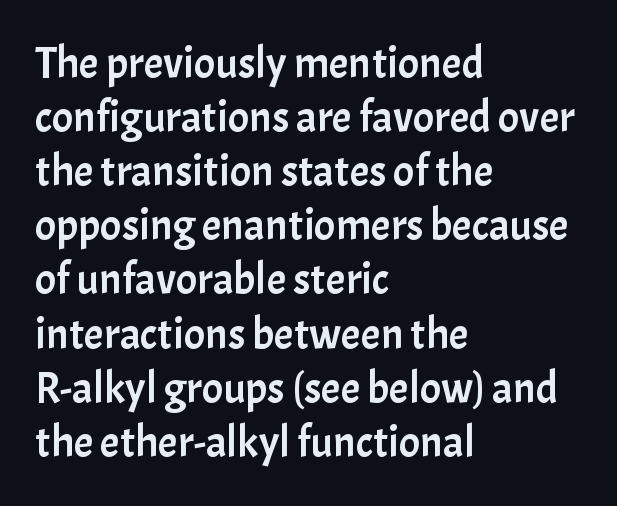
{"serif": "no", "italic": "no", "width": "normal", "stroke_contrast": "low", "x_height": "medium", "monospaced": "no", "underline": "no", "align": "left", "line_spacing_ratio": 1.23, "letter_spacing": "normal", "letter_spacing_em": 0.0, "glyph_px": 44}
